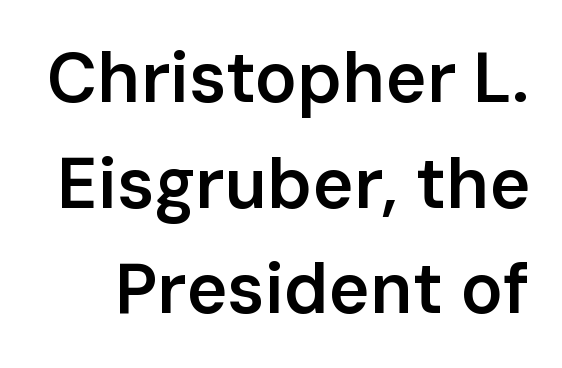
Q: Is the text bold? A: Semi-bold.
Q: Is the text italic (slanted)? A: No, it is upright.
Q: Is the typeface a serif or a sans-serif typeface? A: Sans-serif.
Q: Is the text underlined? A: No.
Q: Is the spacing between letters normal or unusually wide? A: Normal.
Q: Is the spacing between lines tight, normal or loose? A: Normal.
Q: Width (condensed, normal, or wide)? A: Normal.
Q: Stroke contrast? A: Low.
Q: x-height? A: Medium.
Q: Monospaced? A: No.
